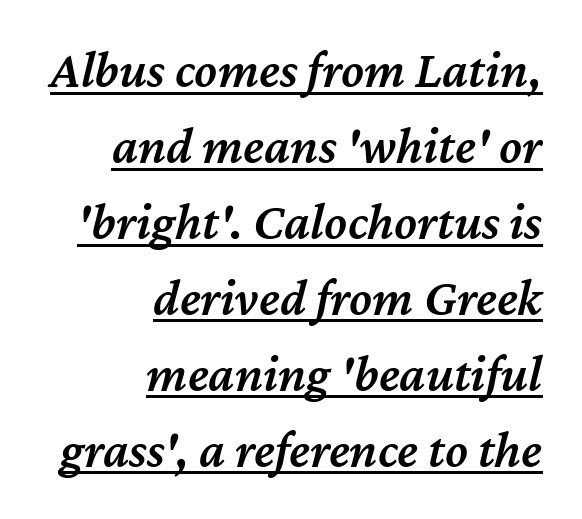
Q: Is the text bold? A: Semi-bold.
Q: Is the text italic (slanted)? A: Yes, it leans right by about 12 degrees.
Q: Is the text underlined? A: Yes.
Q: How is the paragraph aligned? A: Right-aligned.
Q: Is the spacing between letters normal or unusually wide? A: Normal.
Q: Is the spacing between lines tight, normal or loose? A: Normal.
Q: Width (condensed, normal, or wide)? A: Normal.
Q: Stroke contrast? A: Medium.
Q: x-height? A: Medium.
Q: Monospaced? A: No.
